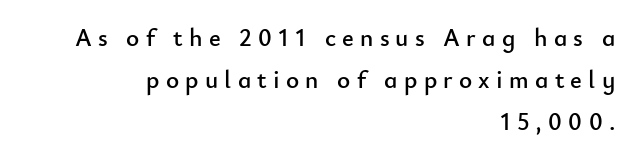
Only glyphs here, with clear space below each row. Every stem runs plumb, perpendicular to the baseline. Visually the block forms a straight wall on the right and a jagged coastline on the left. Successive baselines arrive at the customary interval.
